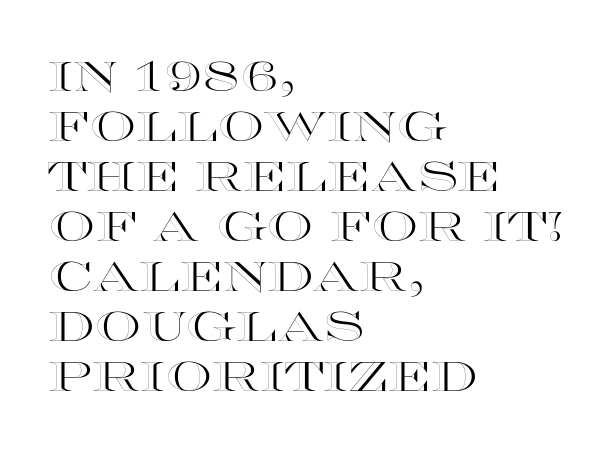
Line starts are locked; line ends wander. Think of a printed novel: that variable character pitch is what you see here. Nothing unusual about the tracking: characters are spaced as the font intends. Posture: vertical. Words float on clear page, feet unadorned.
